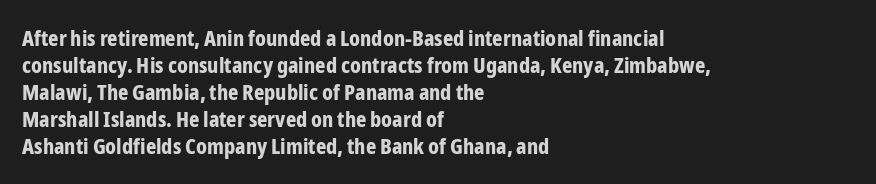
{"italic": "no", "bold": "yes", "underline": "no", "align": "left", "line_spacing_ratio": 1.23, "letter_spacing": "normal", "letter_spacing_em": 0.0, "glyph_px": 22}
